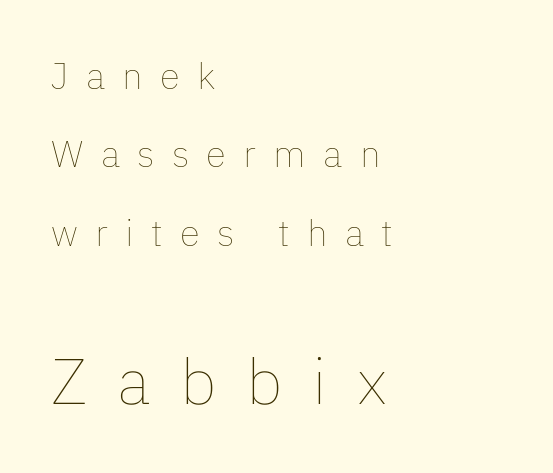
{"italic": "no", "bold": "no", "weight": "thin", "width": "normal", "stroke_contrast": "low", "x_height": "medium", "monospaced": "no", "underline": "no", "align": "left", "line_spacing": "loose", "line_spacing_ratio": 2.12, "letter_spacing": "wide", "letter_spacing_em": 0.47, "larger_block": "second", "size_ratio": 1.73, "glyph_px": 64}
